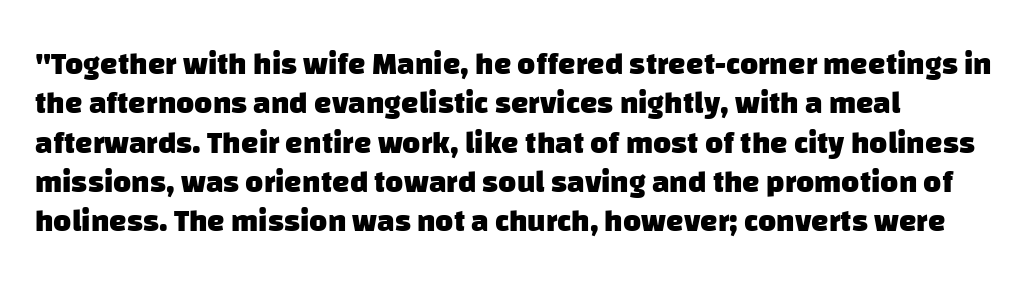
Q: Is the text bold? A: Yes.
Q: Is the typeface a serif or a sans-serif typeface? A: Sans-serif.
Q: Is the text underlined? A: No.
Q: How is the paragraph aligned? A: Left-aligned.
Q: Is the spacing between letters normal or unusually wide? A: Normal.
Q: Is the spacing between lines tight, normal or loose? A: Normal.
Q: Width (condensed, normal, or wide)? A: Normal.
Q: Stroke contrast? A: Low.
Q: x-height? A: Large.
Q: Monospaced? A: No.
